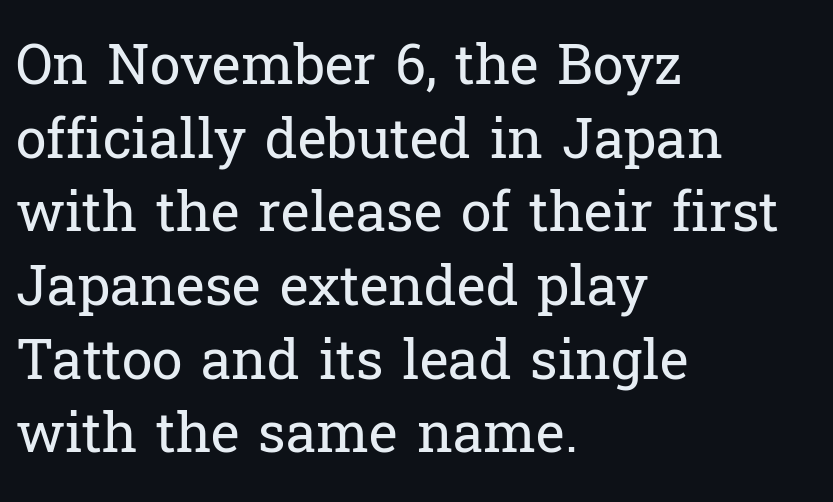
{"serif": "yes", "italic": "no", "bold": "no", "weight": "regular", "width": "normal", "stroke_contrast": "low", "x_height": "medium", "monospaced": "no", "underline": "no", "align": "left", "line_spacing": "normal", "line_spacing_ratio": 1.34, "letter_spacing": "normal", "letter_spacing_em": 0.0, "glyph_px": 55}
